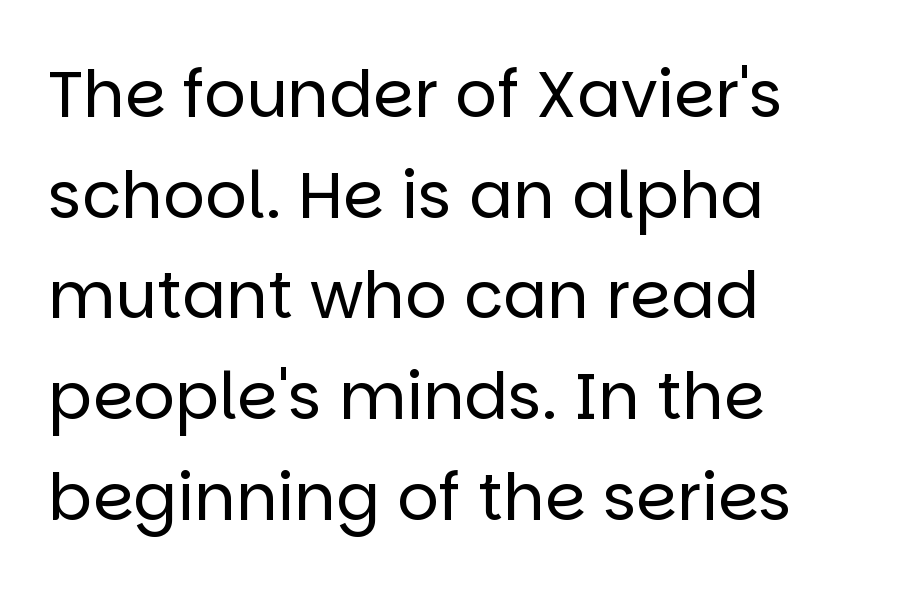
{"serif": "no", "italic": "no", "bold": "no", "weight": "regular", "width": "normal", "stroke_contrast": "low", "x_height": "large", "monospaced": "no", "underline": "no", "align": "left", "line_spacing": "normal", "line_spacing_ratio": 1.55, "letter_spacing": "normal", "letter_spacing_em": 0.0, "glyph_px": 65}
